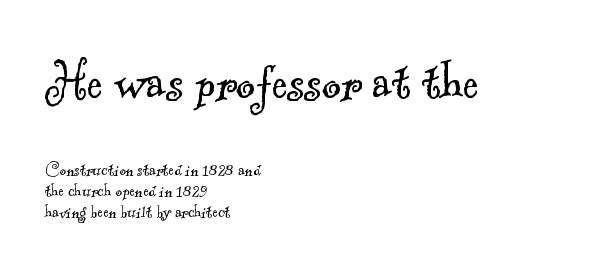
Q: Is the text bold? A: No.
Q: Is the typeface a serif or a sans-serif typeface? A: Serif.
Q: Is the text underlined? A: No.
Q: How is the paragraph aligned? A: Left-aligned.
Q: Is the spacing between letters normal or unusually wide? A: Normal.
Q: Is the spacing between lines tight, normal or loose? A: Tight.
Q: Which block of text is set in a larger size, the first (top) or the second (bottom)? A: The first (top) one.
Q: Width (condensed, normal, or wide)? A: Normal.
Q: x-height? A: Small.
Q: Monospaced? A: No.
